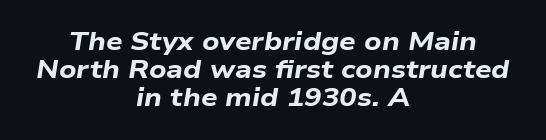
Q: Is the text bold? A: Yes.
Q: Is the text italic (slanted)? A: Yes, it leans right by about 9 degrees.
Q: Is the text underlined? A: No.
Q: How is the paragraph aligned? A: Centered.
Q: Is the spacing between letters normal or unusually wide? A: Normal.
Q: Is the spacing between lines tight, normal or loose? A: Tight.
